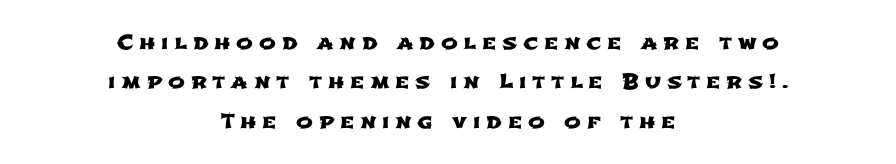
Q: Is the text underlined? A: No.
Q: How is the paragraph aligned? A: Centered.
Q: Is the spacing between letters normal or unusually wide? A: Unusually wide.
Q: Is the spacing between lines tight, normal or loose? A: Loose.
